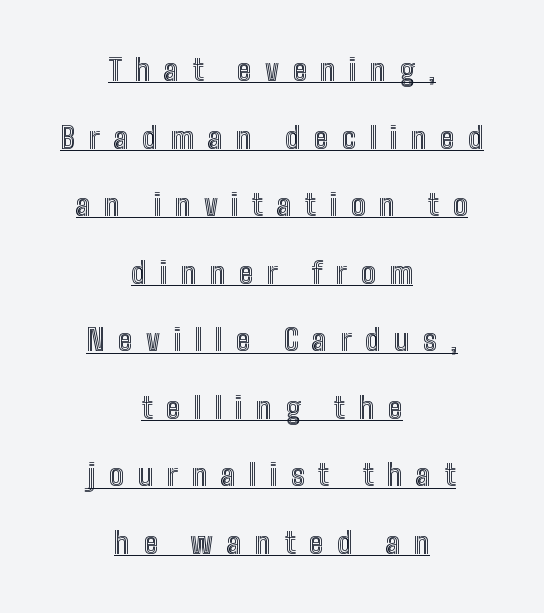
Regarding leading, the lines here are spaced well apart. The type is letterspaced generously, with wide tracking. Both edges are ragged and mirror each other, which tells us the setting is centered. The lettering is marked with a stroke running underneath it. Do the characters align in a grid? No, the font is proportional. A roman cut, with each character standing at attention.
